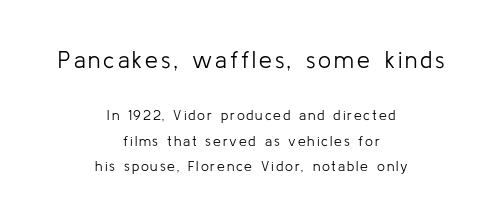
The image shows 23 px text type, upright; set centered, line spacing 1.82x, not underlined; the first (top) block is 1.64x larger.
